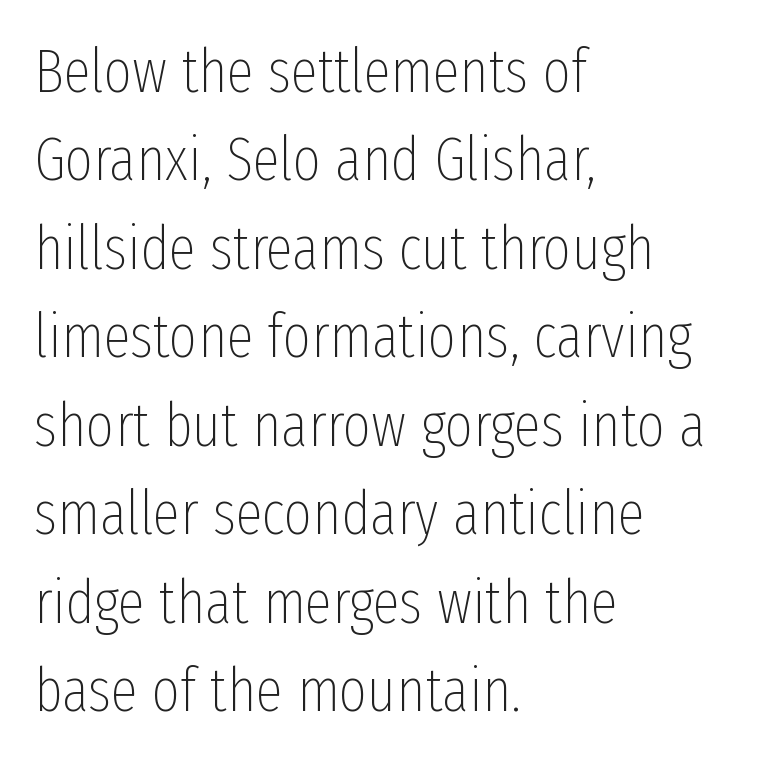
{"serif": "no", "italic": "no", "bold": "no", "weight": "thin", "width": "condensed", "stroke_contrast": "low", "x_height": "medium", "monospaced": "no", "underline": "no", "align": "left", "line_spacing": "normal", "line_spacing_ratio": 1.45, "letter_spacing": "normal", "letter_spacing_em": 0.0, "glyph_px": 61}
